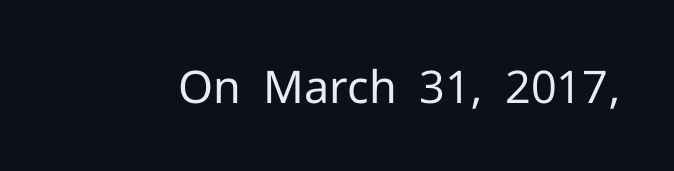
{"serif": "no", "italic": "no", "bold": "no", "weight": "regular", "width": "normal", "stroke_contrast": "low", "x_height": "medium", "monospaced": "no", "underline": "no", "letter_spacing": "normal", "letter_spacing_em": 0.0, "glyph_px": 45}
